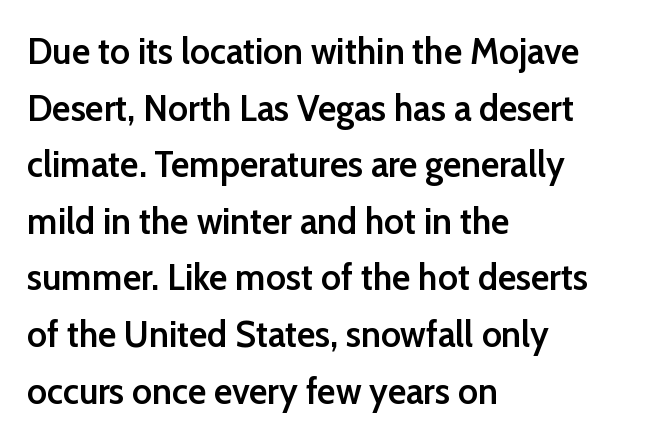
Is the type bold? Partly — it's a semibold, heavier than regular but not fully bold. Between one letter and the next there's only the usual sliver of space. The compositor pushed each line to the left boundary. This sample has the flowing, uneven cadence of proportional lettering. Italic: no, the glyphs are upright roman. Reading down the column, the eye jumps a familiar distance to each next line.
